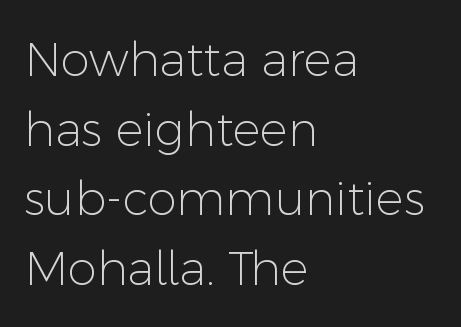
Q: Is the text bold? A: No.
Q: Is the text italic (slanted)? A: No, it is upright.
Q: Is the typeface a serif or a sans-serif typeface? A: Sans-serif.
Q: Is the text underlined? A: No.
Q: How is the paragraph aligned? A: Left-aligned.
Q: Is the spacing between letters normal or unusually wide? A: Normal.
Q: Is the spacing between lines tight, normal or loose? A: Normal.
Q: Width (condensed, normal, or wide)? A: Normal.
Q: Stroke contrast? A: Low.
Q: x-height? A: Medium.
Q: Monospaced? A: No.
